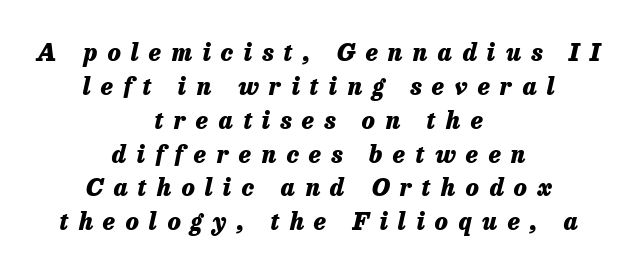
You can tell it's italic because the verticals aren't actually vertical. A student would call this center alignment; a typographer would say set centered. Letter spacing: wide. The space directly below the letters is spotless.
